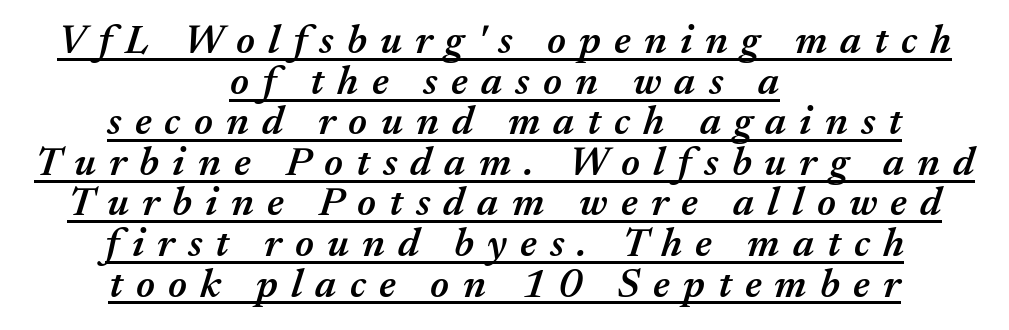
The image shows 41 px semibold type, italic (leaning right); set centered, tight line spacing (0.99x), unusually wide letter spacing (+0.32 em), underlined; medium stroke contrast and a medium x-height.
